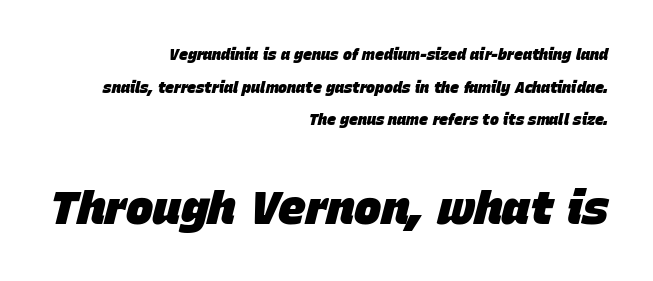
{"italic": "yes", "lean": "right", "slant_degrees": 15, "bold": "yes", "weight": "heavy", "width": "normal", "stroke_contrast": "low", "x_height": "large", "monospaced": "no", "underline": "no", "align": "right", "line_spacing": "loose", "line_spacing_ratio": 2.18, "letter_spacing": "normal", "letter_spacing_em": 0.0, "larger_block": "second", "size_ratio": 3.07, "glyph_px": 46}
